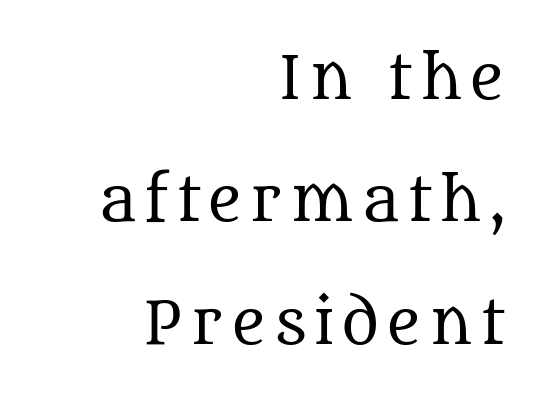
{"serif": "yes", "italic": "no", "bold": "no", "weight": "regular", "width": "normal", "stroke_contrast": "medium", "x_height": "large", "monospaced": "no", "underline": "no", "align": "right", "line_spacing": "loose", "line_spacing_ratio": 2.11, "glyph_px": 58}
